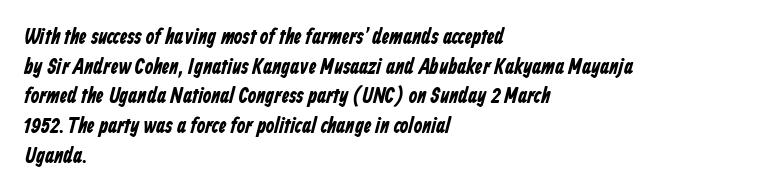
The image shows 22 px bold type; set left-aligned, normal line spacing (1.35x), normal letter spacing, not underlined.
